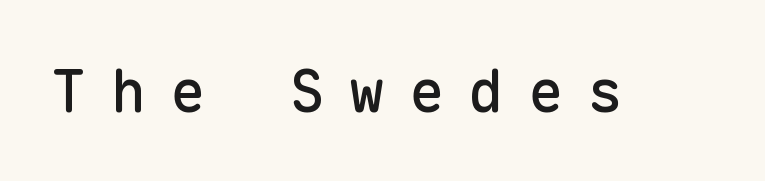
Someone cranked the tracking dial way up on this one. Do the characters align in a grid? Yes, the font is monospaced. A sans-serif font was chosen for this passage. Glance below the letters and you will spot only blank space. Every character sits straight up, as roman type does.
